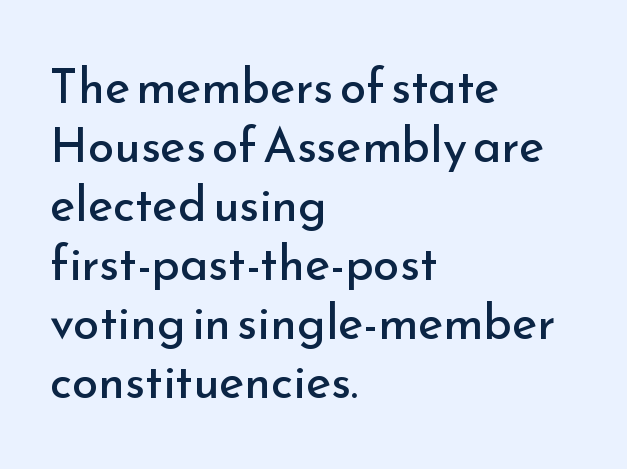
Is this a fixed-width face? No — the glyphs have proportional, varying widths. The horizontal fit of the characters is conventional and even. This rendering features lettering with no underline. In terms of letterform style, serifs are entirely absent.
